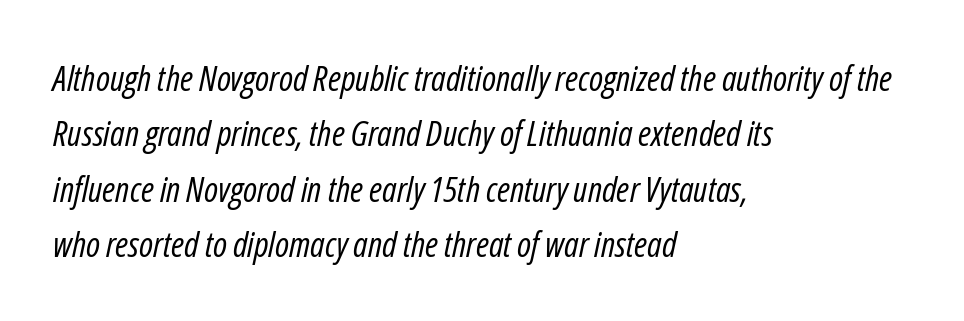
Q: Is the text bold? A: No.
Q: Is the text italic (slanted)? A: Yes, it leans right by about 12 degrees.
Q: Is the text underlined? A: No.
Q: How is the paragraph aligned? A: Left-aligned.
Q: Is the spacing between letters normal or unusually wide? A: Normal.
Q: Is the spacing between lines tight, normal or loose? A: Normal.
Q: Width (condensed, normal, or wide)? A: Condensed.
Q: Stroke contrast? A: Low.
Q: x-height? A: Medium.
Q: Monospaced? A: No.
